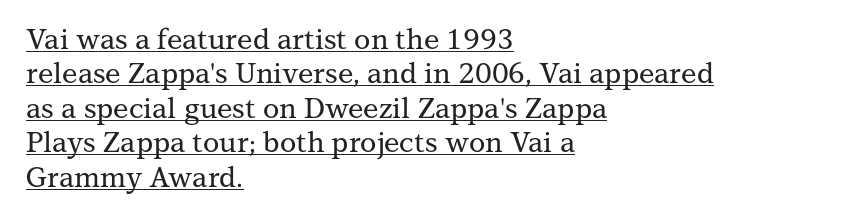
Italic? Not at all — the glyphs are vertical. The characters display serif detailing at their extremities. The passage shown is typed in a proportional face where columns would drift. How are the letters spaced? Ordinarily, with no added tracking.
